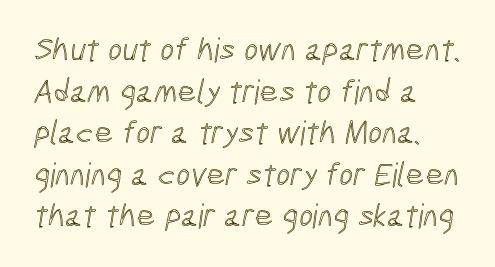
Each word holds together tightly as a unit, with standard inter-letter gaps. Decoration check: the copy has no underline. Looks like regular typesetting: each glyph gets only the width it needs. The rows are spaced the way most documents space them. Layout note: lines flush left.
